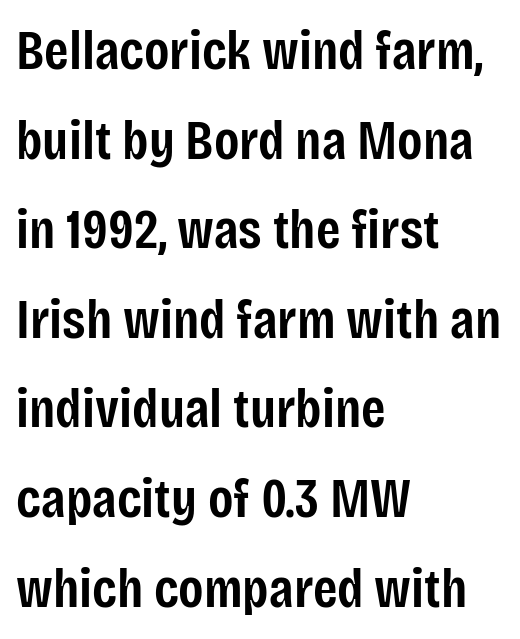
The image shows 56 px semibold, condensed sans-serif type, upright; set left-aligned, normal line spacing (1.6x), normal letter spacing, not underlined; low stroke contrast and a large x-height.
